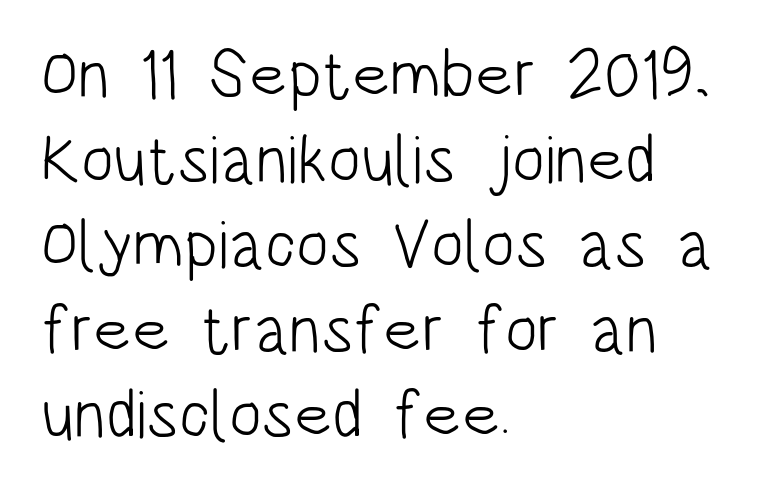
The image shows 68 px light, condensed sans-serif type, upright; set left-aligned, normal line spacing (1.25x), normal letter spacing, not underlined; low stroke contrast and a large x-height.
